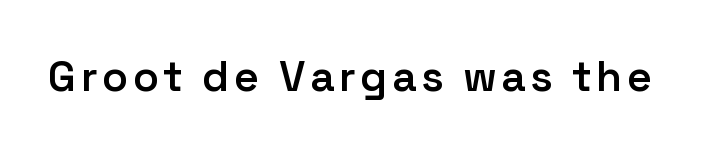
The image shows 43 px semibold sans-serif type, upright; set not underlined; low stroke contrast and a medium x-height.
